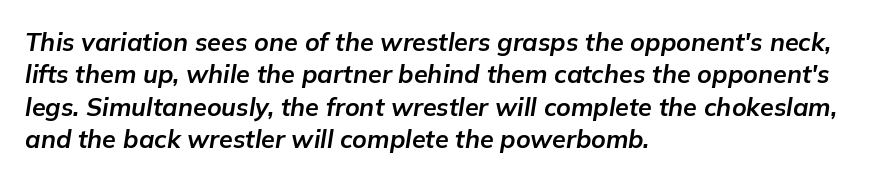
Plain, unruled lines of type. Each new line begins a customary step beneath the previous one. The setting favours the left margin, as ordinary paragraphs usually do. The glyphs have the mass of a bold cut.
